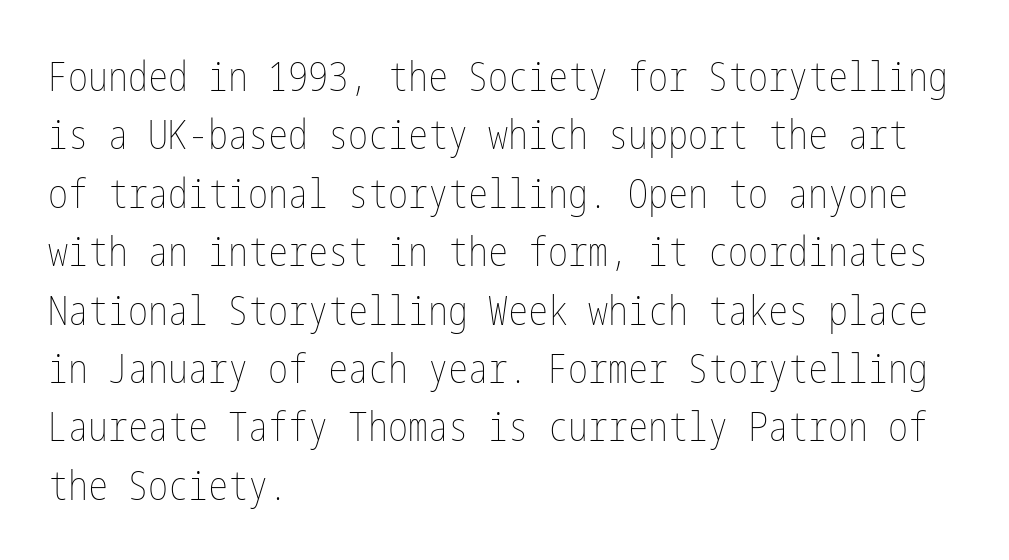
The image shows 40 px thin, condensed type, upright; set left-aligned, normal line spacing (1.46x), normal letter spacing, not underlined; low stroke contrast and a medium x-height.
